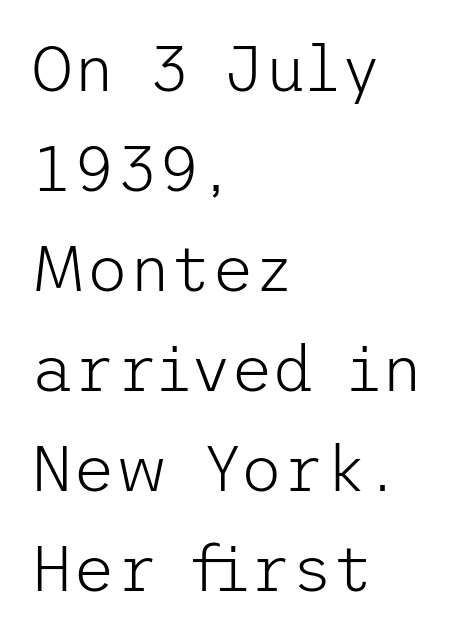
Q: Is the text bold? A: No.
Q: Is the text italic (slanted)? A: No, it is upright.
Q: Is the typeface a serif or a sans-serif typeface? A: Sans-serif.
Q: Is the text underlined? A: No.
Q: How is the paragraph aligned? A: Left-aligned.
Q: Is the spacing between letters normal or unusually wide? A: Normal.
Q: Is the spacing between lines tight, normal or loose? A: Normal.
Q: Width (condensed, normal, or wide)? A: Normal.
Q: Stroke contrast? A: Low.
Q: x-height? A: Medium.
